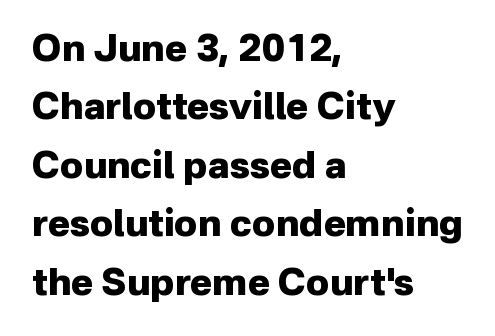
The image shows 37 px heavy sans-serif type, upright; set left-aligned, normal line spacing (1.58x), normal letter spacing, not underlined; low stroke contrast and a medium x-height.
